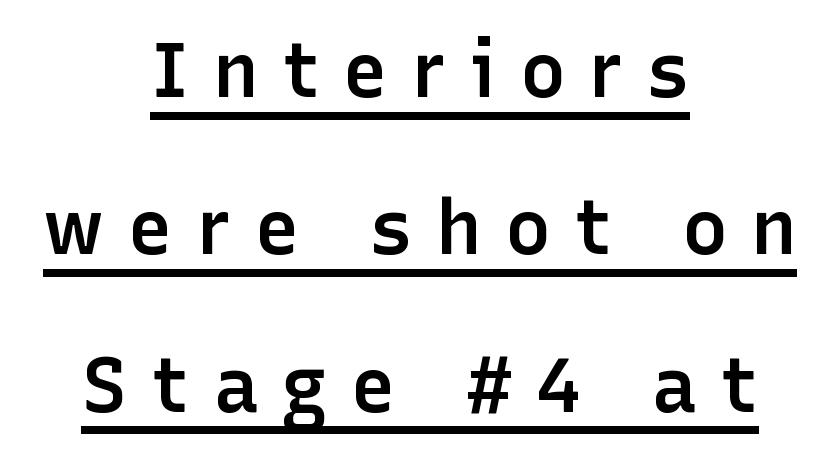
Somebody hit Ctrl+U on this one — the words are underlined. Each glyph is drawn with semibold strokes, heavier than normal yet not fully bold. These lines are rendered in a variable-pitch font. These lines stand farther apart than default settings would place them. You can tell it's not italic because the verticals are truly vertical.
